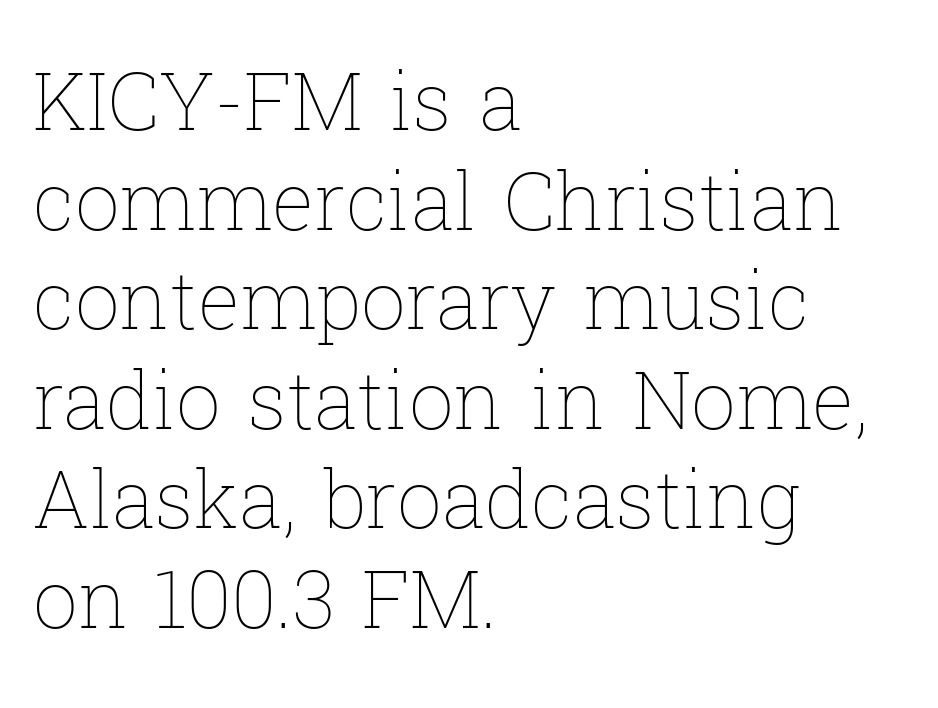
The image shows 79 px thin type, upright; set left-aligned, normal line spacing (1.26x), normal letter spacing, not underlined; low stroke contrast and a medium x-height.
